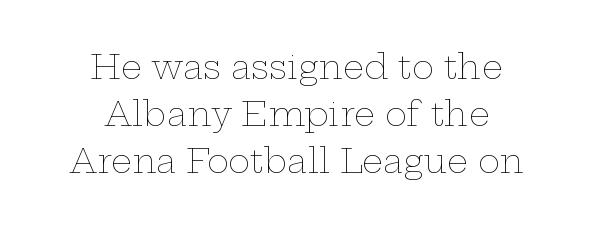
Every row of glyphs is offset so its center matches the block's center. The zone under the glyphs is completely vacant. Italic: no, the glyphs are upright roman. The rendering uses a moderate line-height, typical for paragraphs. Letter spacing: default.
